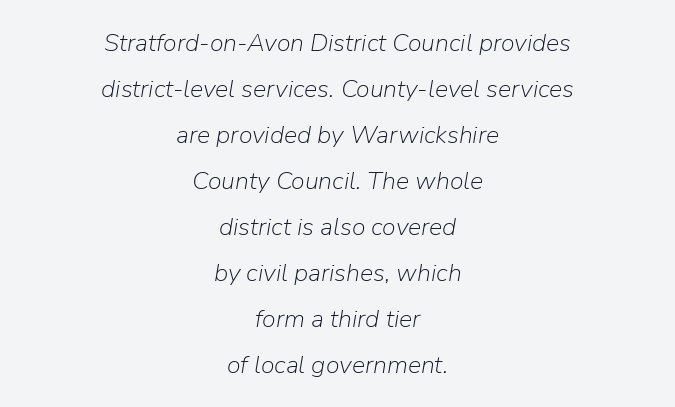
Weight: in the light-to-regular range. The zone under the glyphs is completely vacant. If you folded the block vertically in half, each line would mirror itself in length. Observe the ordinary spacing: letters are neighbours, not strangers.
